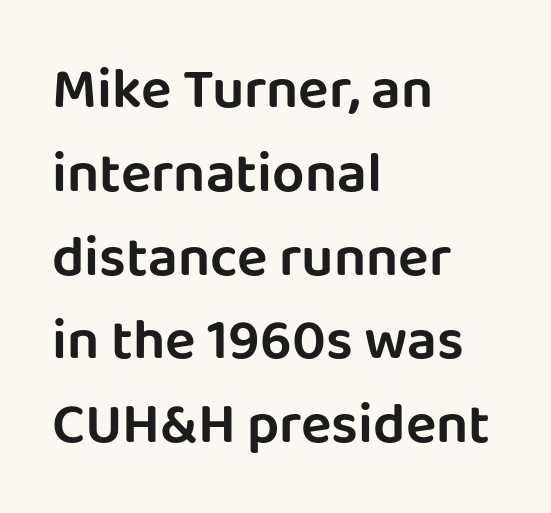
Q: Is the text italic (slanted)? A: No, it is upright.
Q: Is the typeface a serif or a sans-serif typeface? A: Sans-serif.
Q: Is the text underlined? A: No.
Q: How is the paragraph aligned? A: Left-aligned.
Q: Is the spacing between letters normal or unusually wide? A: Normal.
Q: Is the spacing between lines tight, normal or loose? A: Normal.
Q: Width (condensed, normal, or wide)? A: Normal.
Q: Stroke contrast? A: Low.
Q: x-height? A: Large.
Q: Monospaced? A: No.
